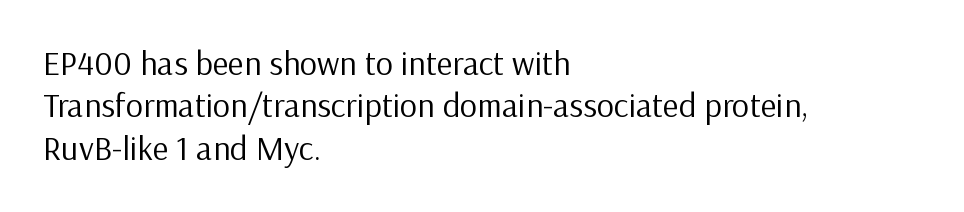
Looks like regular typesetting: each glyph gets only the width it needs. The designer went with a sans here, leaving each stem footless. In CSS terms this would be text-align: left. Check the space under the baseline: it is left empty. The specimen reads as upright at a glance.
